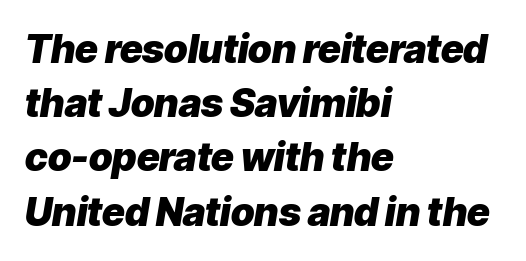
If you drew a ruler down the left edge, every line would touch it. Nobody touched the tracking dial on this one. Honestly, there is no underline to notice here at all. Varying glyph widths throughout — classic text-font behaviour. Strong, thick strokes mark this as bold type. Successive baselines arrive at the customary interval.
